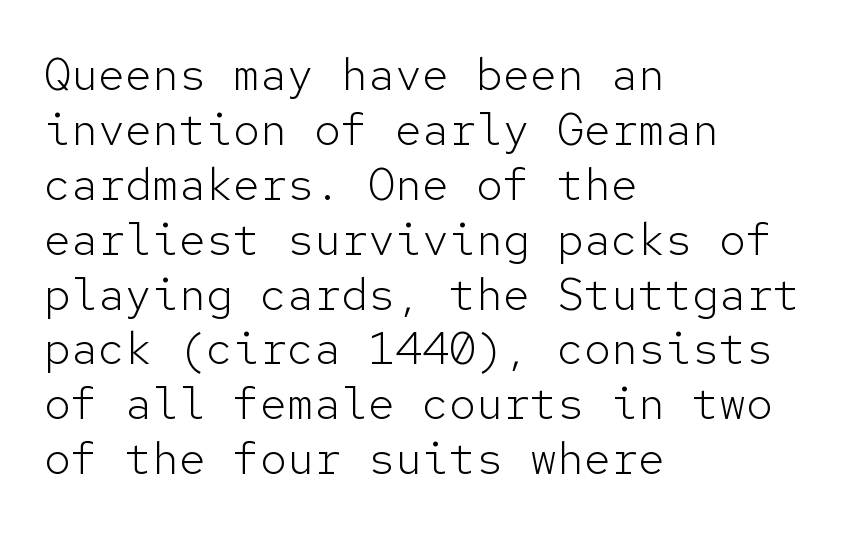
Each letter, wide or thin by design, is forced into the same width here. The letters carry no serifs — their stems end cleanly without finishing strokes. Quick note: underline off. Summary of weight: not heavy and not bold. A typesetter would mark this as roman, not italic. The rag falls on the right side of this text block.
